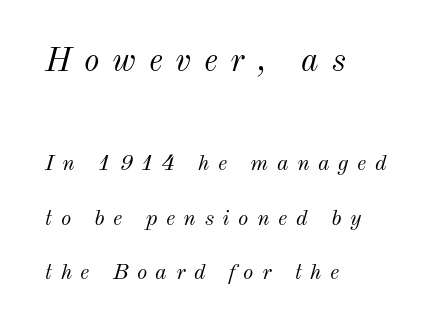
Q: Is the text bold? A: No.
Q: Is the text italic (slanted)? A: Yes, it leans right by about 12 degrees.
Q: Is the text underlined? A: No.
Q: How is the paragraph aligned? A: Left-aligned.
Q: Is the spacing between letters normal or unusually wide? A: Unusually wide.
Q: Is the spacing between lines tight, normal or loose? A: Loose.
Q: Which block of text is set in a larger size, the first (top) or the second (bottom)? A: The first (top) one.
Q: Width (condensed, normal, or wide)? A: Normal.
Q: Stroke contrast? A: Medium.
Q: x-height? A: Small.
Q: Monospaced? A: No.
